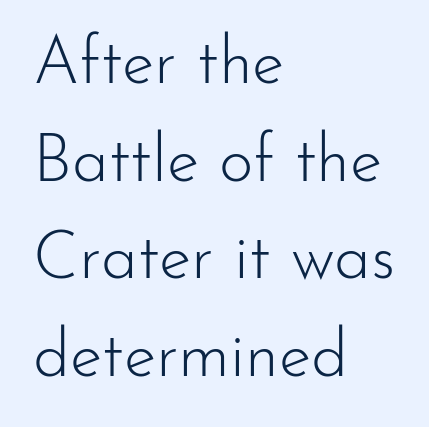
{"serif": "no", "italic": "no", "bold": "no", "weight": "light", "width": "normal", "stroke_contrast": "low", "x_height": "small", "monospaced": "no", "underline": "no", "align": "left", "line_spacing": "normal", "line_spacing_ratio": 1.48, "letter_spacing": "normal", "letter_spacing_em": 0.0, "glyph_px": 66}
